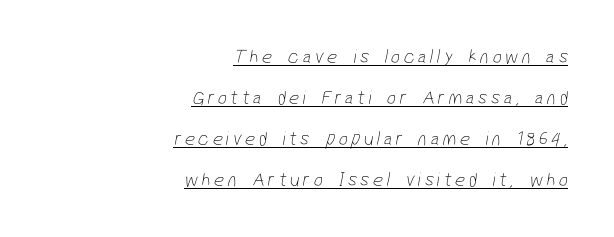
What's the leading like? Stretched, with rows far apart. The font is comparable to plain body text, perhaps lighter. Alignment: flush right. Decoration check: the copy is underlined.
